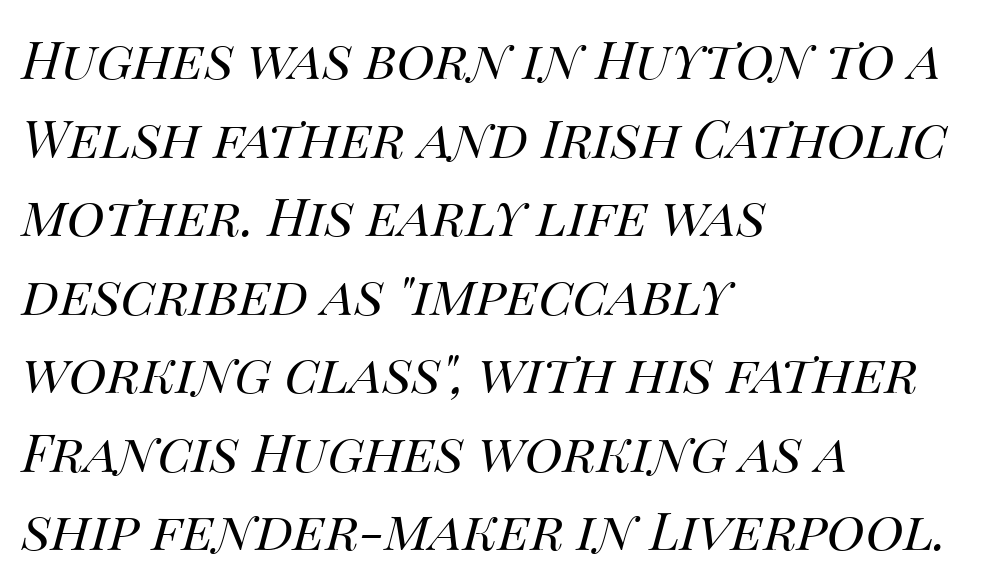
Q: Is the text bold? A: No.
Q: Is the text italic (slanted)? A: Yes, it leans right by about 14 degrees.
Q: Is the text underlined? A: No.
Q: How is the paragraph aligned? A: Left-aligned.
Q: Is the spacing between letters normal or unusually wide? A: Normal.
Q: Is the spacing between lines tight, normal or loose? A: Normal.
Q: Width (condensed, normal, or wide)? A: Normal.
Q: Stroke contrast? A: Medium.
Q: x-height? A: Large.
Q: Monospaced? A: No.
